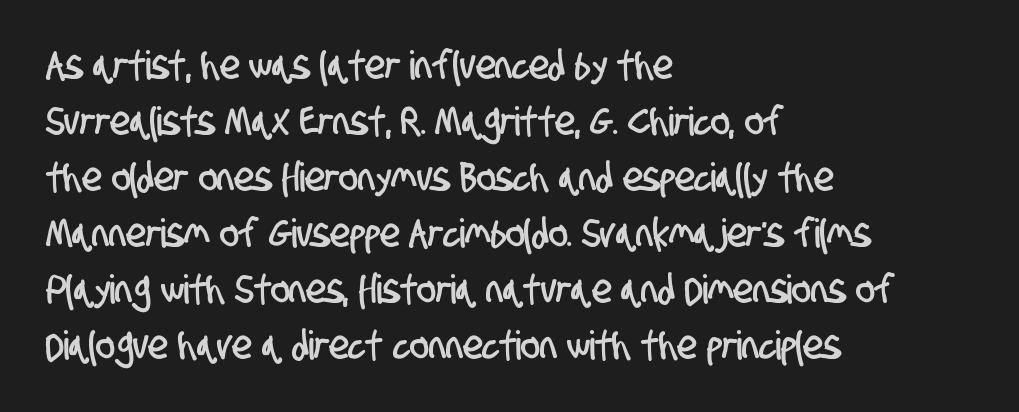
The image shows 40 px condensed sans-serif type; set left-aligned, normal line spacing (1.4x), normal letter spacing, not underlined; low stroke contrast and a large x-height.
